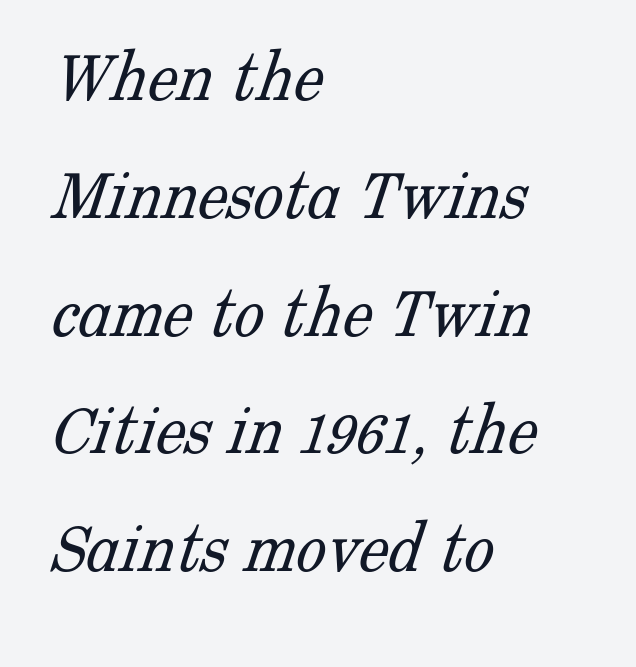
The image shows 76 px light serif type; set left-aligned, normal line spacing (1.55x), normal letter spacing, not underlined; low stroke contrast and a medium x-height.
